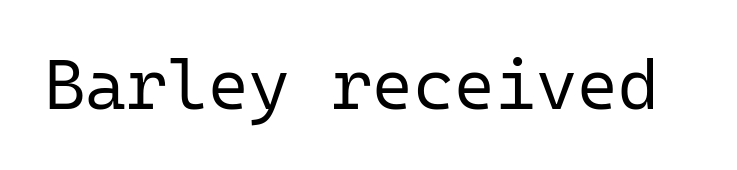
Q: Is the text bold? A: No.
Q: Is the text italic (slanted)? A: No, it is upright.
Q: Is the typeface a serif or a sans-serif typeface? A: Sans-serif.
Q: Is the text underlined? A: No.
Q: Is the spacing between letters normal or unusually wide? A: Normal.
Q: Width (condensed, normal, or wide)? A: Normal.
Q: Stroke contrast? A: Low.
Q: x-height? A: Medium.
Q: Monospaced? A: Yes.
